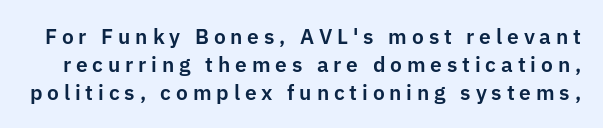
The image shows 21 px text type, upright; set normal line spacing (1.33x), unusually wide letter spacing (+0.23 em), not underlined.
